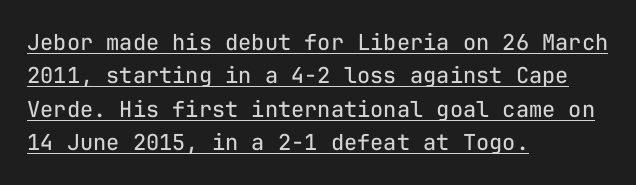
{"italic": "no", "bold": "no", "underline": "yes", "align": "left", "line_spacing": "normal", "line_spacing_ratio": 1.52, "letter_spacing": "normal", "letter_spacing_em": 0.0, "glyph_px": 22}
